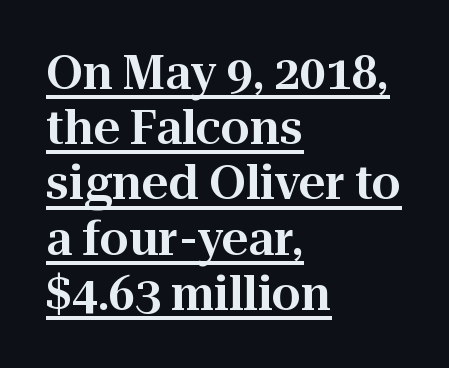
The image shows 46 px serif type, upright; set left-aligned, line spacing 1.2x, normal letter spacing, underlined; high stroke contrast and a medium x-height.
